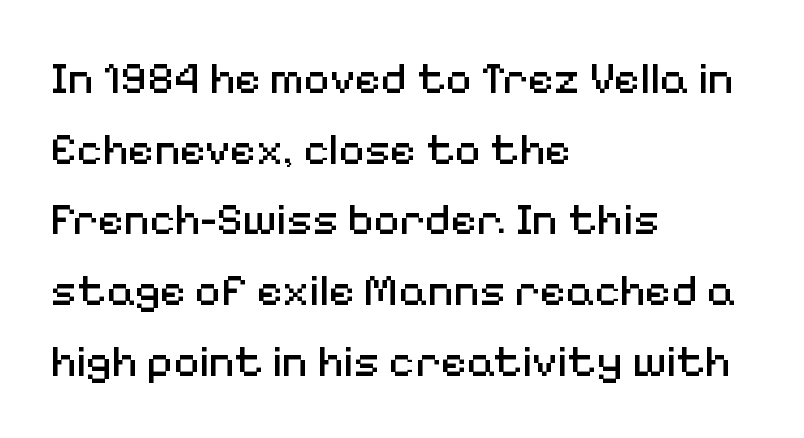
The image shows 45 px regular-weight sans-serif type, upright; set left-aligned, normal line spacing (1.57x), normal letter spacing, not underlined; medium stroke contrast and a medium x-height.
